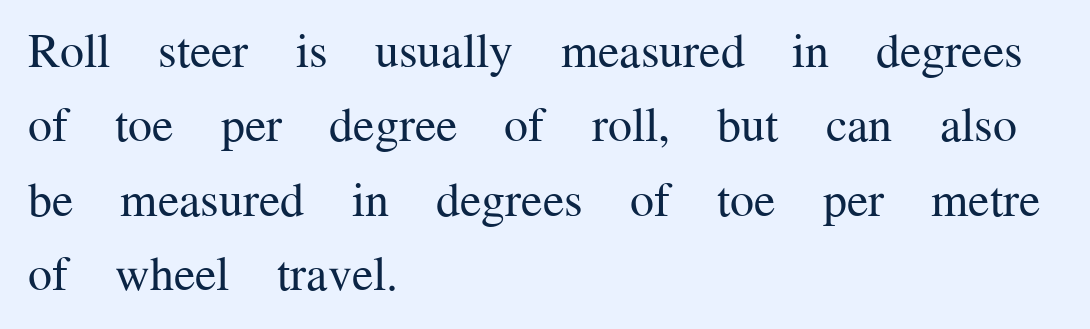
Q: Is the text bold? A: No.
Q: Is the text italic (slanted)? A: No, it is upright.
Q: Is the typeface a serif or a sans-serif typeface? A: Serif.
Q: Is the text underlined? A: No.
Q: How is the paragraph aligned? A: Left-aligned.
Q: Is the spacing between letters normal or unusually wide? A: Normal.
Q: Is the spacing between lines tight, normal or loose? A: Normal.
Q: Width (condensed, normal, or wide)? A: Normal.
Q: Stroke contrast? A: Medium.
Q: x-height? A: Medium.
Q: Monospaced? A: No.
